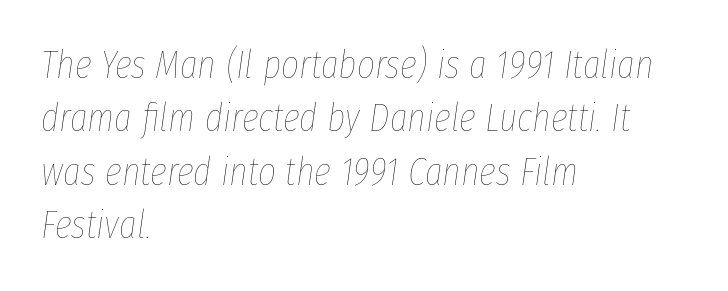
The image shows 39 px thin, condensed type, italic (leaning right); set left-aligned, normal line spacing (1.37x), normal letter spacing, not underlined; low stroke contrast and a medium x-height.
